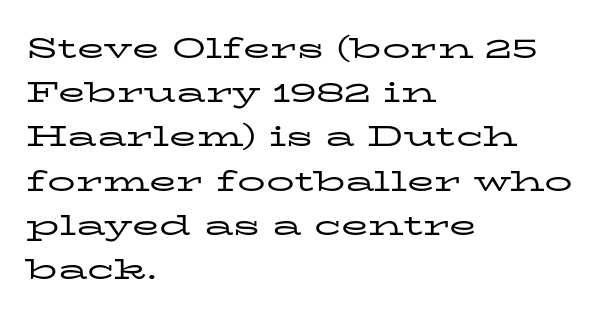
{"serif": "yes", "italic": "no", "bold": "no", "weight": "regular", "width": "wide", "stroke_contrast": "low", "x_height": "medium", "monospaced": "no", "underline": "no", "align": "left", "line_spacing": "normal", "line_spacing_ratio": 1.58, "letter_spacing": "normal", "letter_spacing_em": 0.0, "glyph_px": 28}
